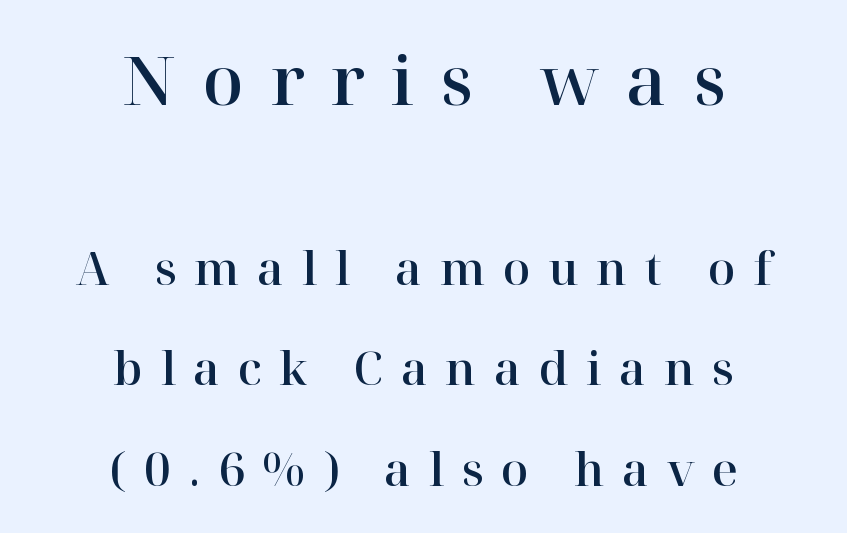
These lines are rendered in a variable-pitch font. Top chunk: large. Bottom chunk: small. Little horizontal feet cap the strokes, marking this as serif type. Italic? Not at all — the glyphs are vertical. Look at the tracking — it's clearly loosened, letters drifting apart.
